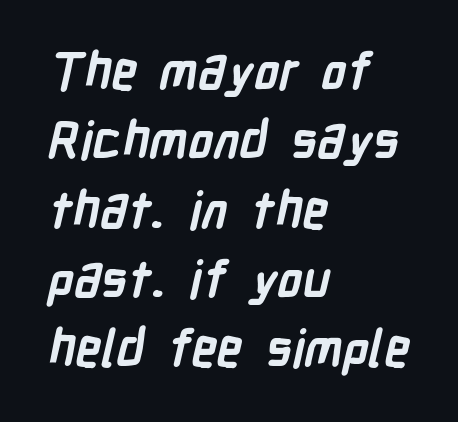
The specimen omits any rule beneath the text block's lines. Heavy, bold letterforms. Proportional: the letters do not fall into vertical columns. I'd call this a sans setting — the letters go barefoot. Students, note that the glyphs here touch the page at normal intervals.
